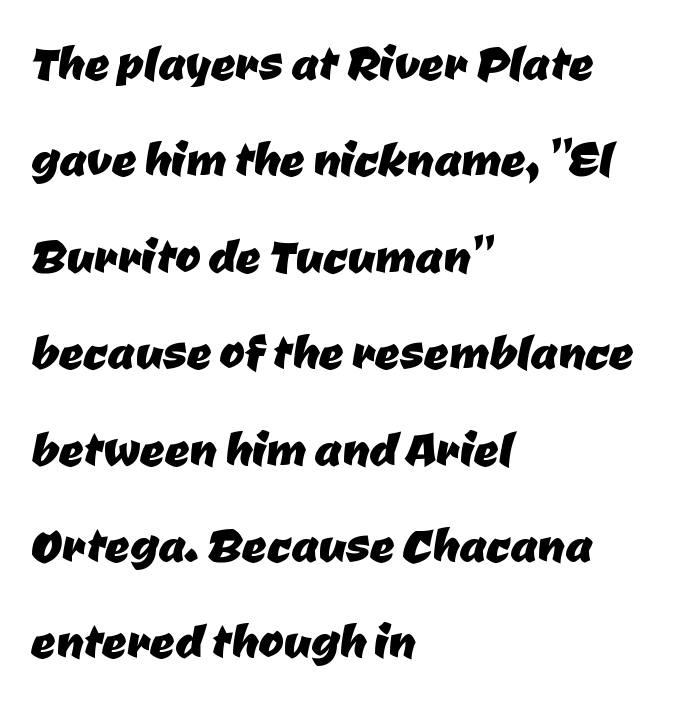
Check the space under the baseline: it is left empty. Grotesque or geometric, the face here clearly has no serifs. Is there much room between lines? A standard amount, neither cramped nor airy. The typesetter chose a ragged-right arrangement here. Is the letter spacing exaggerated? No — it looks like the ordinary default.
